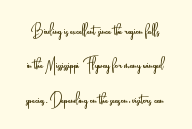
{"bold": "no", "underline": "no", "line_spacing_ratio": 1.72, "letter_spacing": "normal", "letter_spacing_em": 0.0, "glyph_px": 20}
